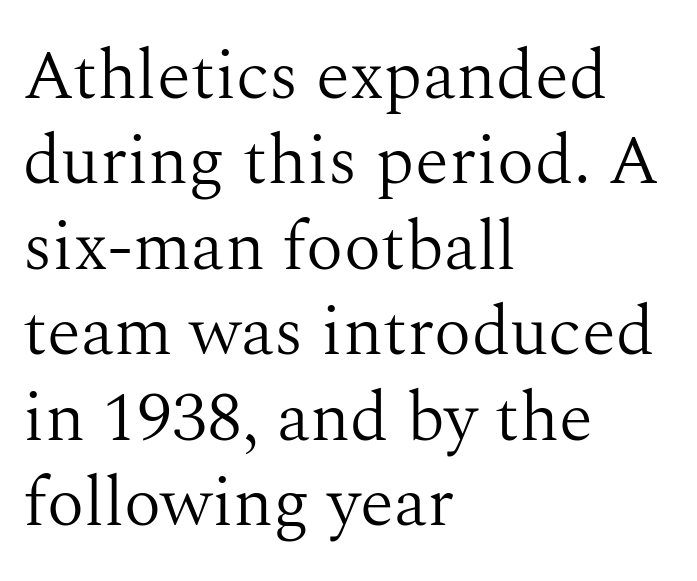
Q: Is the text bold? A: No.
Q: Is the text italic (slanted)? A: No, it is upright.
Q: Is the typeface a serif or a sans-serif typeface? A: Serif.
Q: Is the text underlined? A: No.
Q: How is the paragraph aligned? A: Left-aligned.
Q: Is the spacing between letters normal or unusually wide? A: Normal.
Q: Width (condensed, normal, or wide)? A: Normal.
Q: Stroke contrast? A: Medium.
Q: x-height? A: Medium.
Q: Monospaced? A: No.
